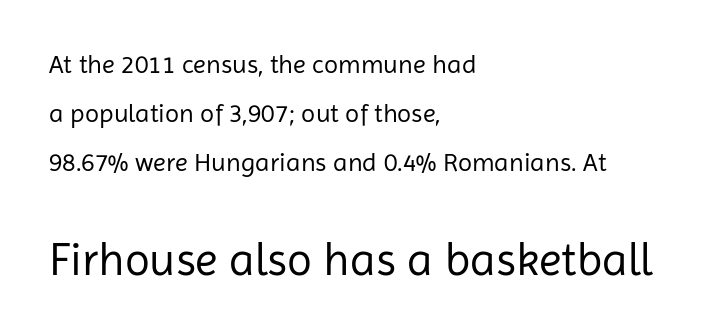
{"serif": "no", "italic": "no", "bold": "no", "weight": "regular", "width": "normal", "stroke_contrast": "low", "x_height": "medium", "monospaced": "no", "underline": "no", "align": "left", "line_spacing_ratio": 1.88, "letter_spacing": "normal", "letter_spacing_em": 0.0, "larger_block": "second", "size_ratio": 1.77, "glyph_px": 46}
